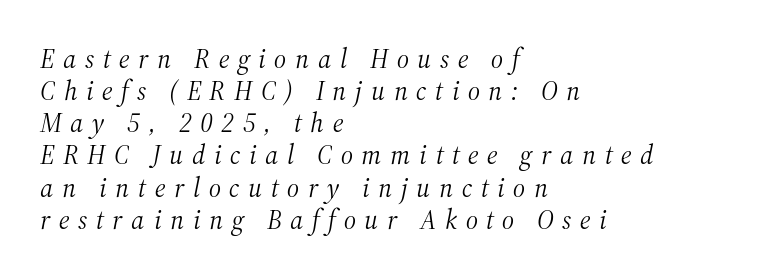
Q: Is the text bold? A: No.
Q: Is the text italic (slanted)? A: Yes, it leans right by about 12 degrees.
Q: Is the text underlined? A: No.
Q: How is the paragraph aligned? A: Left-aligned.
Q: Is the spacing between letters normal or unusually wide? A: Unusually wide.
